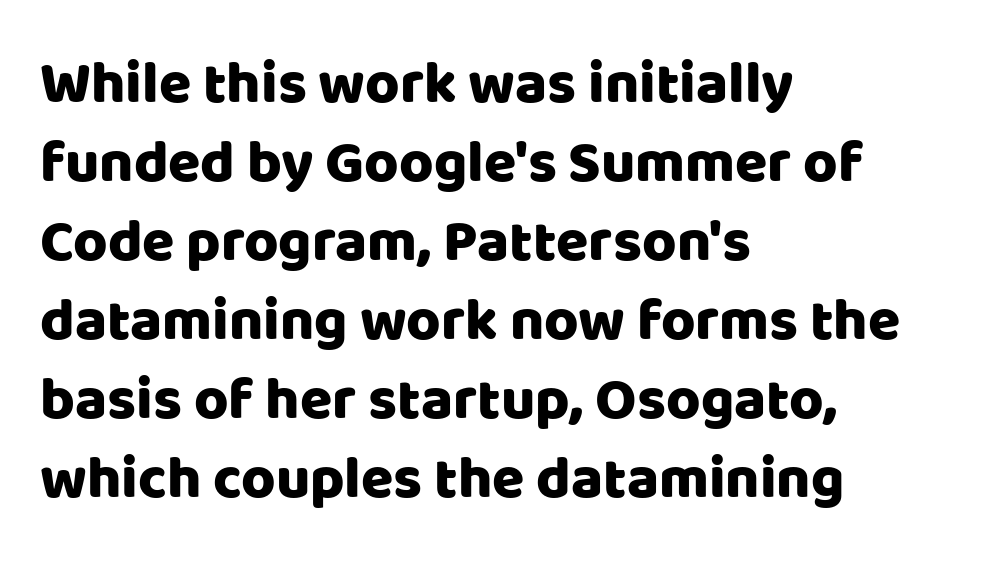
Q: Is the text italic (slanted)? A: No, it is upright.
Q: Is the typeface a serif or a sans-serif typeface? A: Sans-serif.
Q: Is the text underlined? A: No.
Q: How is the paragraph aligned? A: Left-aligned.
Q: Is the spacing between letters normal or unusually wide? A: Normal.
Q: Is the spacing between lines tight, normal or loose? A: Normal.
Q: Width (condensed, normal, or wide)? A: Normal.
Q: Stroke contrast? A: Low.
Q: x-height? A: Large.
Q: Monospaced? A: No.
